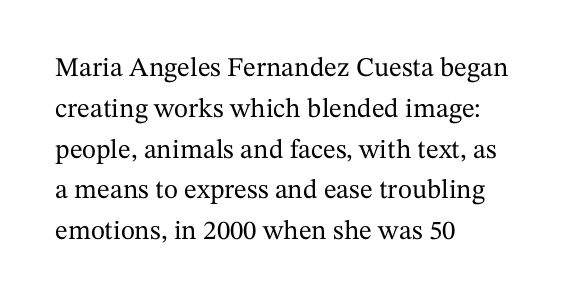
Q: Is the text italic (slanted)? A: No, it is upright.
Q: Is the text underlined? A: No.
Q: How is the paragraph aligned? A: Left-aligned.
Q: Is the spacing between letters normal or unusually wide? A: Normal.
Q: Is the spacing between lines tight, normal or loose? A: Normal.
